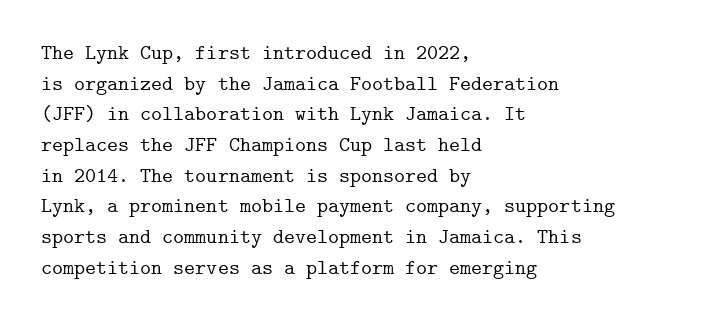
{"italic": "no", "underline": "no", "align": "left", "line_spacing": "normal", "line_spacing_ratio": 1.46, "letter_spacing": "normal", "letter_spacing_em": 0.0, "glyph_px": 21}
